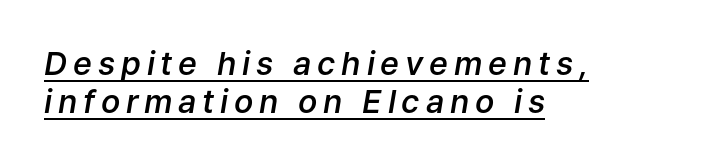
The glyphs are accompanied by a horizontal stroke just below them. All the whitespace from short lines collects on the right. The text carries the slant typical of an italic or oblique font. Do the characters align in a grid? No, the font is proportional.
